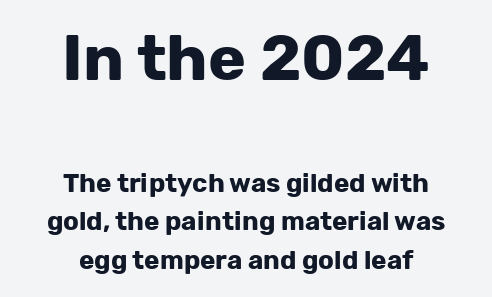
{"serif": "no", "italic": "no", "bold": "yes", "weight": "bold", "width": "normal", "stroke_contrast": "low", "x_height": "medium", "monospaced": "no", "underline": "no", "align": "center", "line_spacing": "normal", "line_spacing_ratio": 1.49, "letter_spacing": "normal", "letter_spacing_em": 0.0, "larger_block": "first", "size_ratio": 2.46, "glyph_px": 64}
